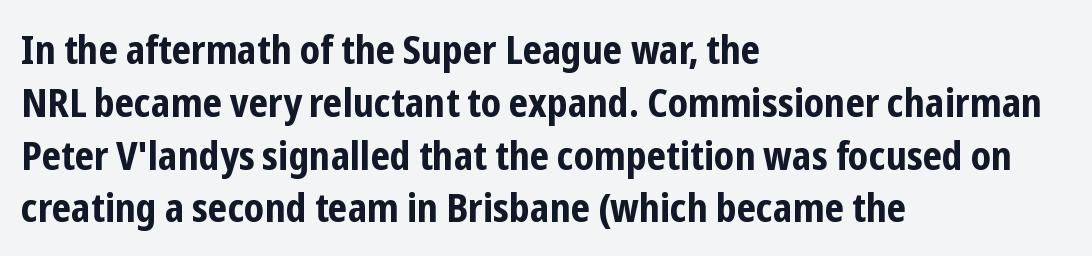
Horizontal alignment here is leftward, the default for most running prose. Check under the words: just untouched page. Default kerning and tracking; the words read as compact shapes. The letters carry no serifs — their stems end cleanly without finishing strokes. A typesetter would call this proportional, since set widths differ per character. Leading: standard.
